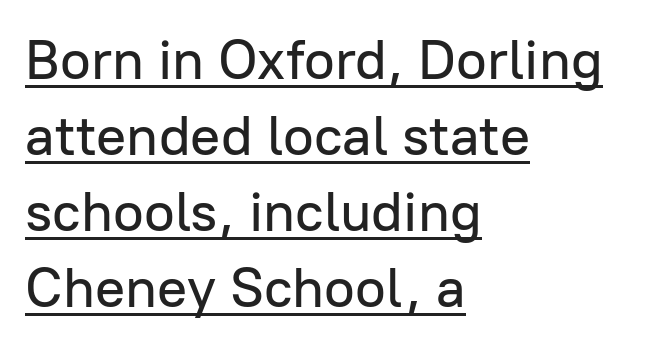
{"serif": "no", "italic": "no", "width": "normal", "stroke_contrast": "low", "x_height": "medium", "monospaced": "no", "underline": "yes", "align": "left", "line_spacing": "normal", "line_spacing_ratio": 1.36, "letter_spacing": "normal", "letter_spacing_em": 0.0, "glyph_px": 56}
